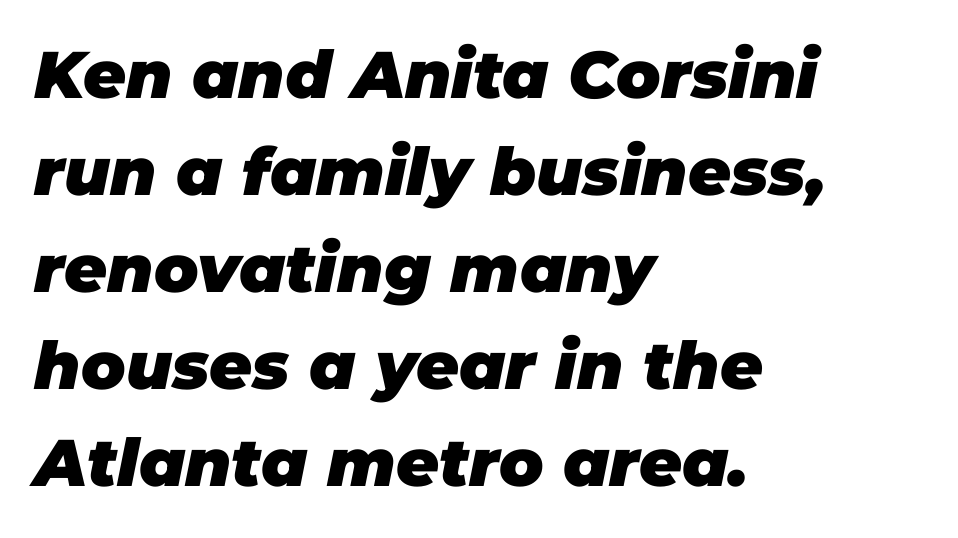
Q: Is the text bold? A: Yes.
Q: Is the text italic (slanted)? A: Yes, it leans right by about 11 degrees.
Q: Is the text underlined? A: No.
Q: How is the paragraph aligned? A: Left-aligned.
Q: Is the spacing between letters normal or unusually wide? A: Normal.
Q: Is the spacing between lines tight, normal or loose? A: Normal.
Q: Width (condensed, normal, or wide)? A: Normal.
Q: Stroke contrast? A: Low.
Q: x-height? A: Large.
Q: Monospaced? A: No.
